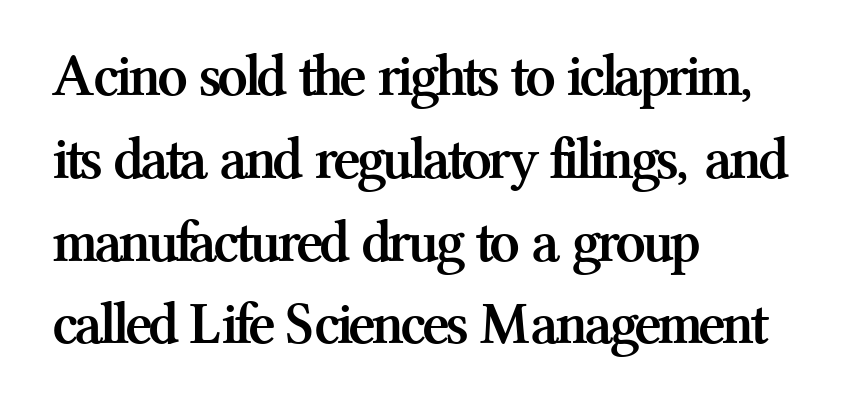
Heavy-handed strokes throughout: this text is bold. Visually the block forms a straight wall on the left and a jagged coastline on the right. Nope, not italic — everything's standing straight. Is this a fixed-width face? No — the glyphs have proportional, varying widths. Is this a sans? No — the strokes have serifs. A clean baseline with only descenders dipping below it.
